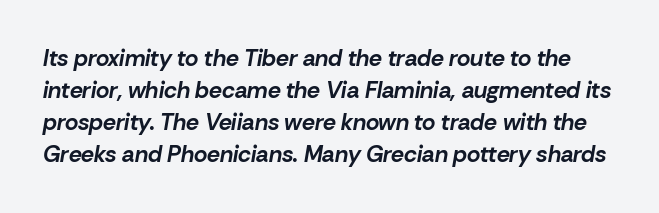
Q: Is the text bold? A: Yes.
Q: Is the text italic (slanted)? A: Yes, it leans right by about 10 degrees.
Q: Is the text underlined? A: No.
Q: Is the spacing between letters normal or unusually wide? A: Normal.
Q: Is the spacing between lines tight, normal or loose? A: Normal.
